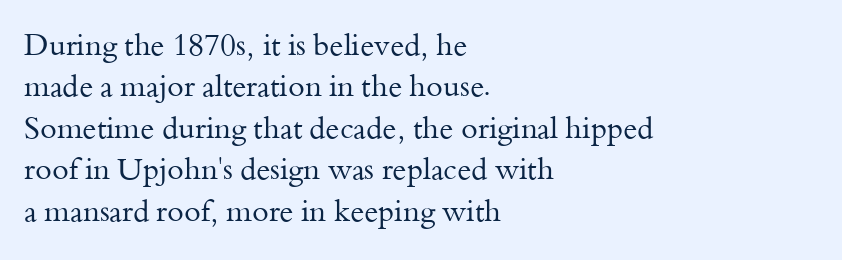
The image shows 30 px regular-weight serif type, upright; set left-aligned, normal line spacing (1.38x), normal letter spacing, not underlined; medium stroke contrast and a small x-height.
